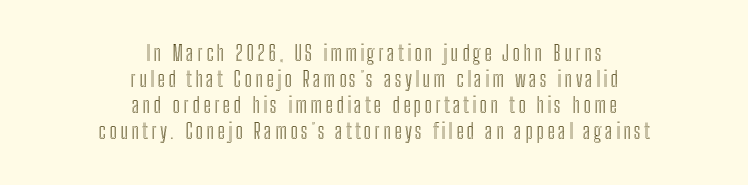
{"italic": "no", "underline": "no", "align": "center", "line_spacing_ratio": 1.24, "glyph_px": 21}
